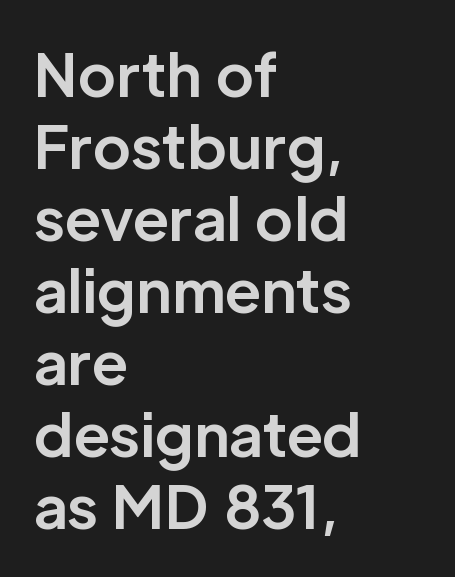
Q: Is the text bold? A: Yes.
Q: Is the text italic (slanted)? A: No, it is upright.
Q: Is the typeface a serif or a sans-serif typeface? A: Sans-serif.
Q: Is the text underlined? A: No.
Q: How is the paragraph aligned? A: Left-aligned.
Q: Is the spacing between letters normal or unusually wide? A: Normal.
Q: Width (condensed, normal, or wide)? A: Normal.
Q: Stroke contrast? A: Low.
Q: x-height? A: Medium.
Q: Monospaced? A: No.
